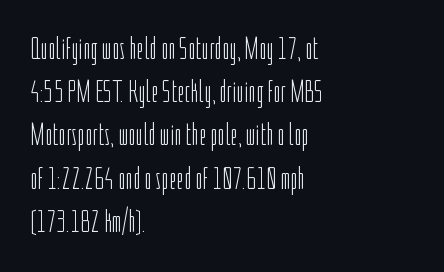
Q: Is the text bold? A: No.
Q: Is the text italic (slanted)? A: No, it is upright.
Q: Is the typeface a serif or a sans-serif typeface? A: Sans-serif.
Q: Is the text underlined? A: No.
Q: How is the paragraph aligned? A: Left-aligned.
Q: Is the spacing between letters normal or unusually wide? A: Normal.
Q: Is the spacing between lines tight, normal or loose? A: Normal.
Q: Width (condensed, normal, or wide)? A: Condensed.
Q: Stroke contrast? A: Low.
Q: x-height? A: Medium.
Q: Monospaced? A: No.
